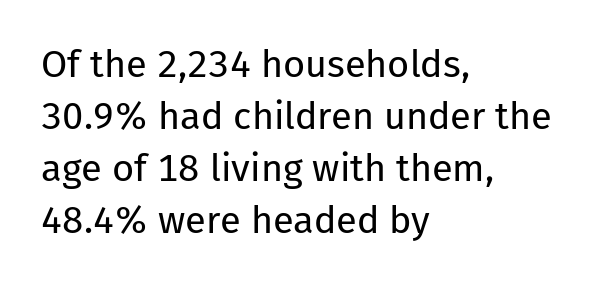
Q: Is the text bold? A: No.
Q: Is the text italic (slanted)? A: No, it is upright.
Q: Is the typeface a serif or a sans-serif typeface? A: Sans-serif.
Q: Is the text underlined? A: No.
Q: How is the paragraph aligned? A: Left-aligned.
Q: Is the spacing between letters normal or unusually wide? A: Normal.
Q: Is the spacing between lines tight, normal or loose? A: Normal.
Q: Width (condensed, normal, or wide)? A: Normal.
Q: Stroke contrast? A: Low.
Q: x-height? A: Medium.
Q: Monospaced? A: No.
